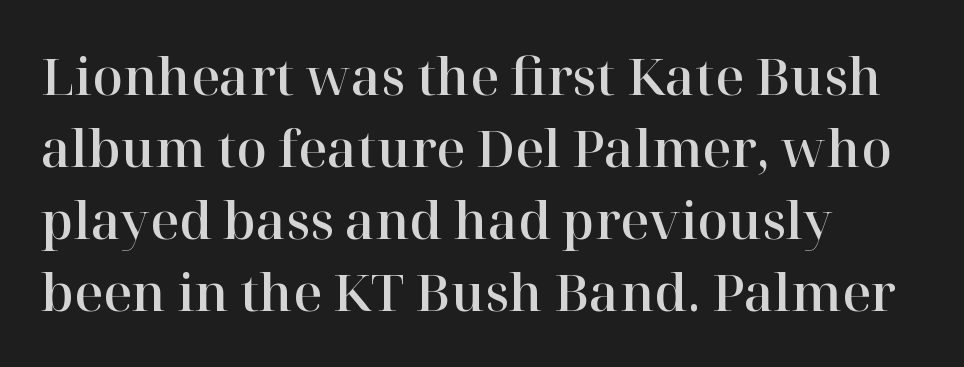
Letters rest on an invisible, unmarked baseline. Character widths vary here, with narrow letters taking less room than wide ones. The line texture is even and compact thanks to regular tracking. Type style note: has serifs. Nope, not italic — everything's standing straight.
